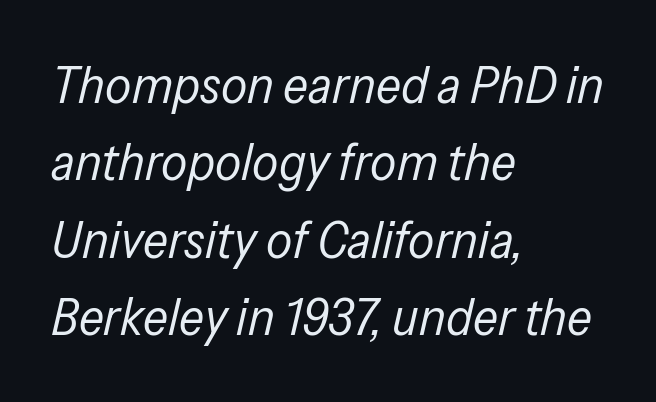
Is this a fixed-width face? No — the glyphs have proportional, varying widths. Casual observation: everything's shoved over to the left. The face used here is rendered with its standard letterfit. Only glyphs here, with clear space below each row. An italicized treatment has been applied to the whole sample.
